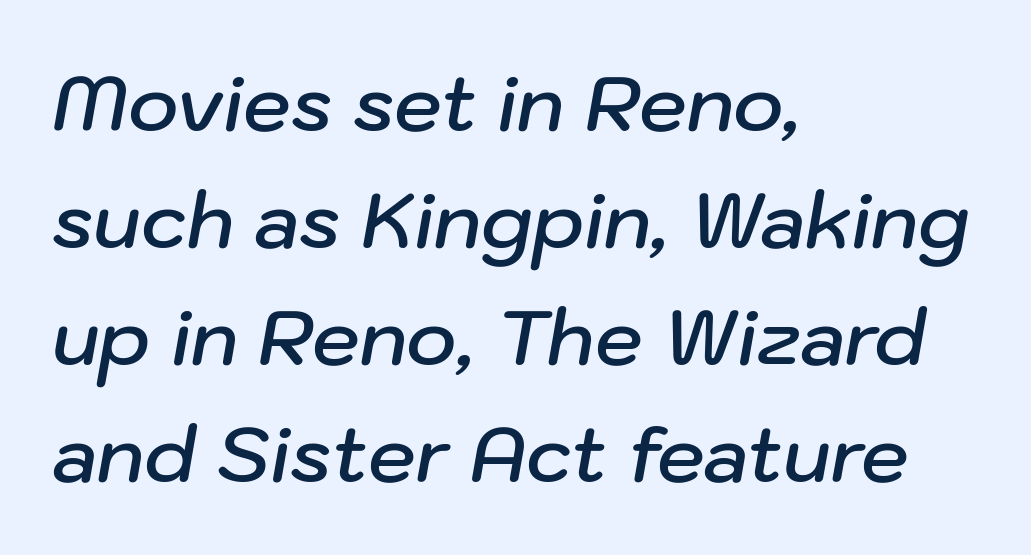
{"italic": "yes", "lean": "right", "slant_degrees": 10, "bold": "semi", "weight": "semibold", "width": "normal", "stroke_contrast": "low", "x_height": "medium", "monospaced": "no", "underline": "no", "align": "left", "line_spacing": "normal", "line_spacing_ratio": 1.54, "letter_spacing": "normal", "letter_spacing_em": 0.0, "glyph_px": 76}
